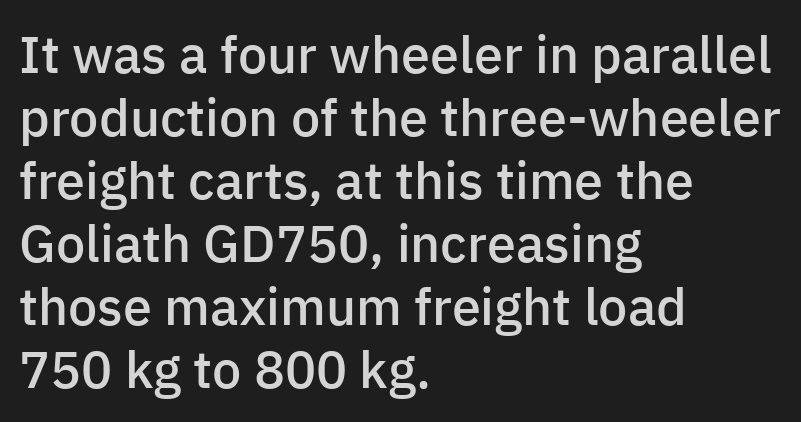
{"serif": "no", "italic": "no", "bold": "semi", "weight": "semibold", "width": "normal", "stroke_contrast": "low", "x_height": "medium", "monospaced": "no", "underline": "no", "align": "left", "line_spacing_ratio": 1.21, "letter_spacing": "normal", "letter_spacing_em": 0.0, "glyph_px": 52}
